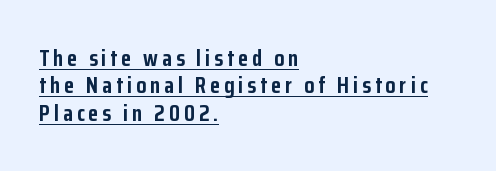
Q: Is the text bold? A: Yes.
Q: Is the text italic (slanted)? A: No, it is upright.
Q: Is the text underlined? A: Yes.
Q: How is the paragraph aligned? A: Left-aligned.
